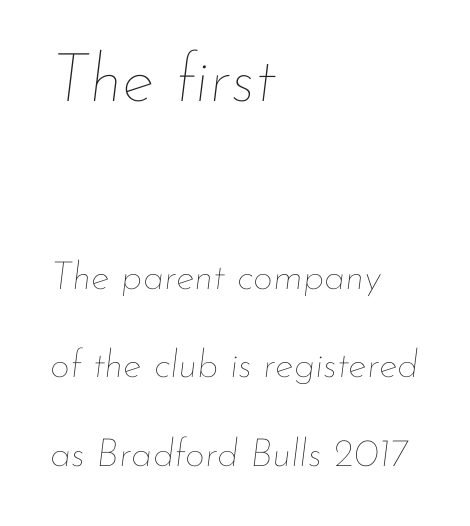
Block one is the big one; block two sits smaller underneath. Compared with typical paragraphs, the rows here are farther apart. Do the characters align in a grid? No, the font is proportional. Is the block centered? No — it sits flush against the left margin.
